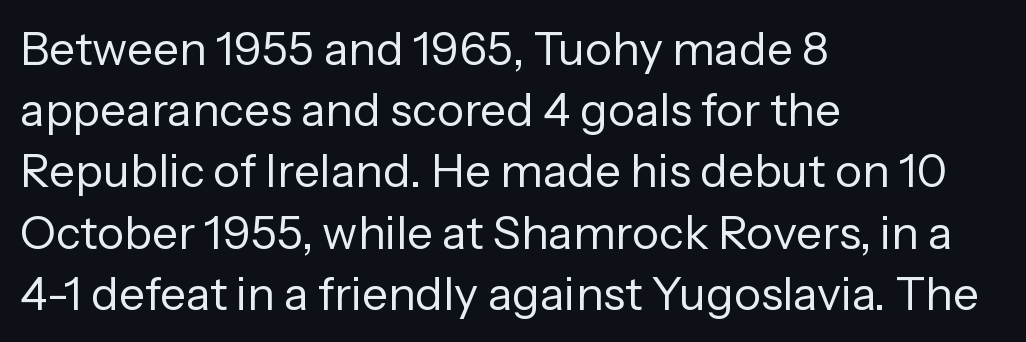
{"serif": "no", "italic": "no", "bold": "no", "weight": "regular", "width": "normal", "stroke_contrast": "low", "x_height": "medium", "monospaced": "no", "underline": "no", "align": "left", "line_spacing": "normal", "line_spacing_ratio": 1.33, "letter_spacing": "normal", "letter_spacing_em": 0.0, "glyph_px": 46}
